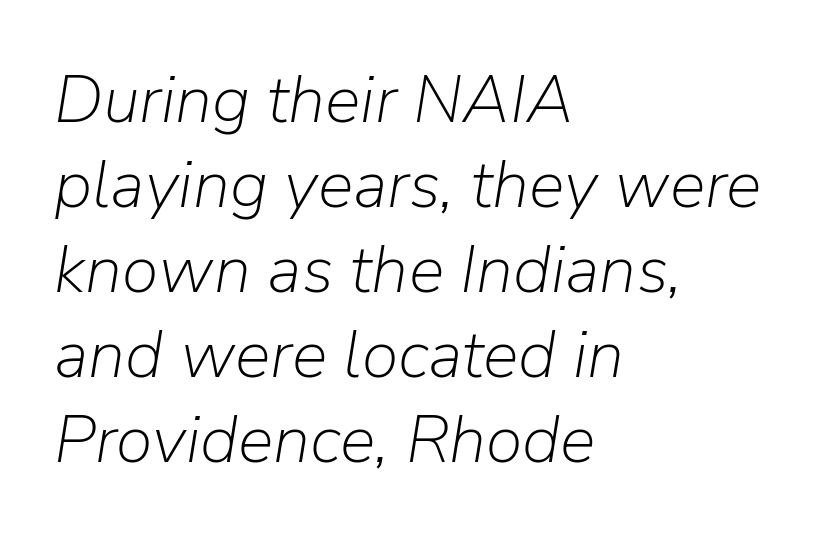
{"italic": "yes", "lean": "right", "slant_degrees": 9, "bold": "no", "weight": "light", "width": "normal", "stroke_contrast": "low", "x_height": "medium", "monospaced": "no", "underline": "no", "align": "left", "line_spacing": "normal", "line_spacing_ratio": 1.27, "letter_spacing": "normal", "letter_spacing_em": 0.0, "glyph_px": 67}
